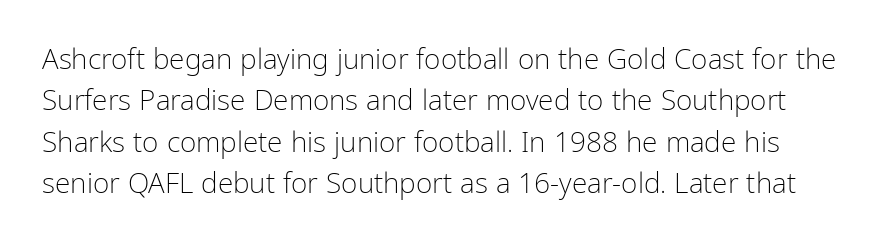
{"serif": "no", "italic": "no", "bold": "no", "weight": "light", "width": "condensed", "stroke_contrast": "low", "x_height": "medium", "monospaced": "no", "underline": "no", "line_spacing": "normal", "line_spacing_ratio": 1.48, "letter_spacing": "normal", "letter_spacing_em": 0.0, "glyph_px": 28}
